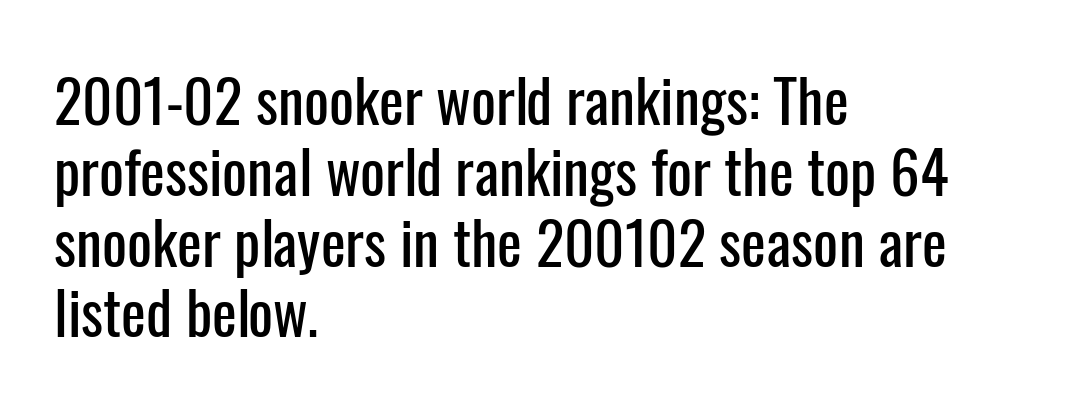
The image shows 59 px condensed sans-serif type, upright; set left-aligned, line spacing 1.2x, normal letter spacing, not underlined; low stroke contrast and a medium x-height.
